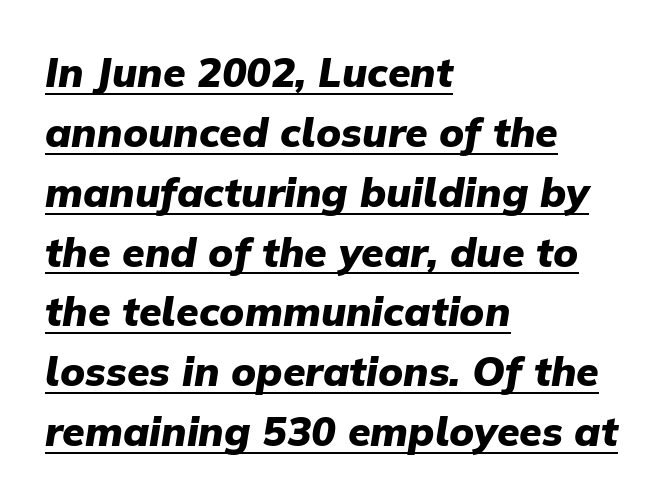
Whoever set this chose a conventional vertical rhythm. What weight is shown? A full bold with thick strokes. Glance below the letters and you will spot a drawn line. These lines are rendered in a variable-pitch font. Where is the straight margin? On the left.
